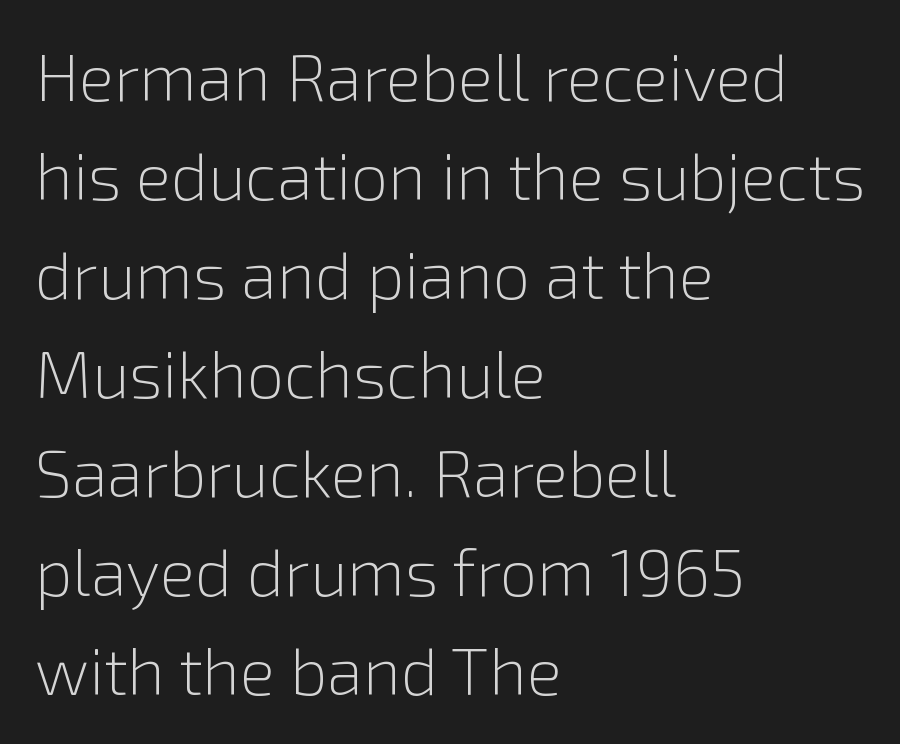
{"serif": "no", "italic": "no", "bold": "no", "weight": "light", "width": "normal", "x_height": "medium", "monospaced": "no", "underline": "no", "align": "left", "line_spacing": "normal", "line_spacing_ratio": 1.5, "letter_spacing": "normal", "letter_spacing_em": 0.0, "glyph_px": 66}
